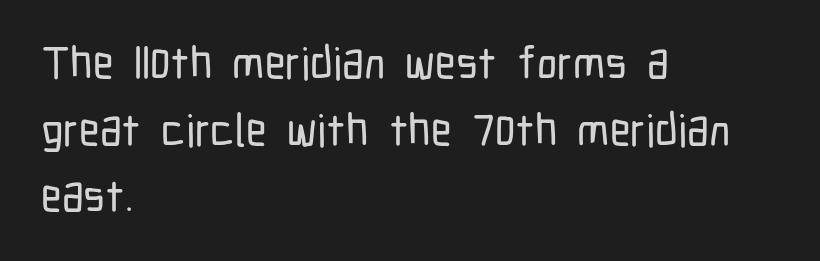
The paragraph has a hard left edge and a soft right edge. The strip under each line holds only bare page. I'd call this a sans setting — the letters go barefoot. No extra tracking has been applied to these lines. The passage shown is typed in a proportional face where columns would drift. Quick note: not italic, upright.
